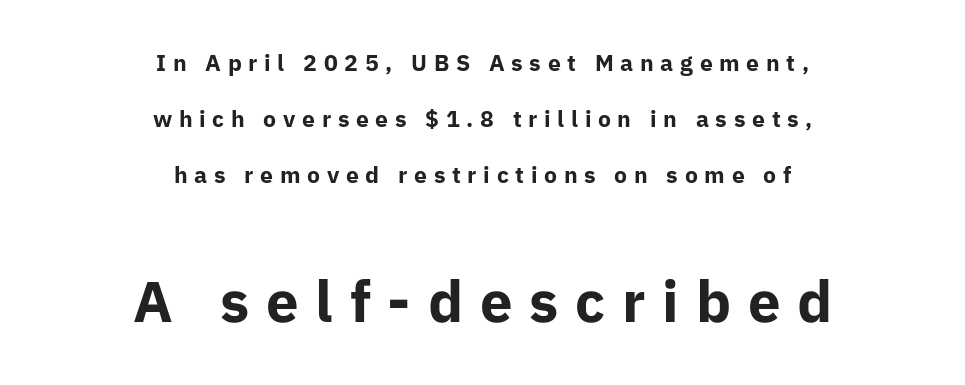
The image shows 58 px bold sans-serif type, upright; set centered, loose line spacing (2.44x), unusually wide letter spacing (+0.29 em), not underlined; the second (bottom) block is 2.52x larger; low stroke contrast and a medium x-height.
